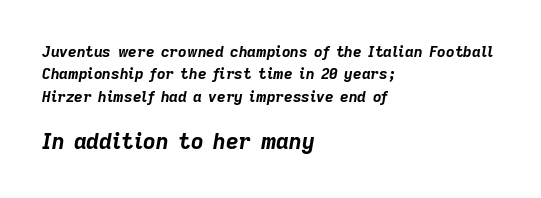
Q: Is the text bold? A: Yes.
Q: Is the text italic (slanted)? A: Yes, it leans right by about 9 degrees.
Q: Is the text underlined? A: No.
Q: How is the paragraph aligned? A: Left-aligned.
Q: Is the spacing between letters normal or unusually wide? A: Normal.
Q: Is the spacing between lines tight, normal or loose? A: Normal.
Q: Which block of text is set in a larger size, the first (top) or the second (bottom)? A: The second (bottom) one.
